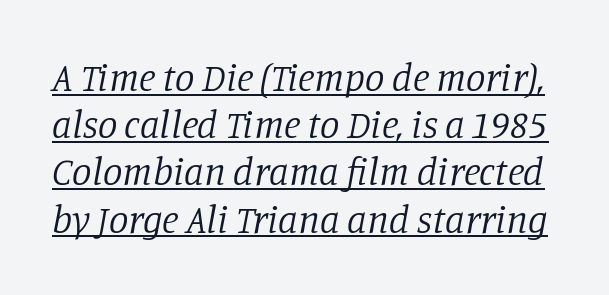
The image shows 39 px regular-weight serif type, italic (leaning right); set line spacing 1.21x, normal letter spacing, underlined; low stroke contrast and a large x-height.
